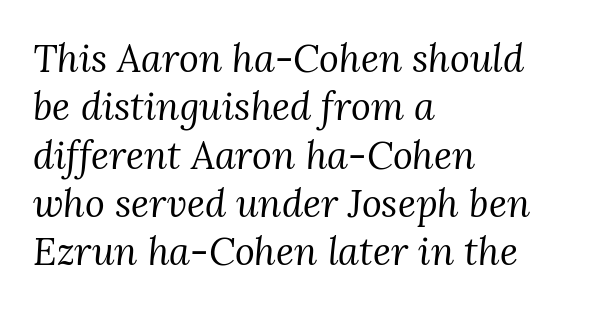
{"serif": "yes", "italic": "yes", "lean": "right", "slant_degrees": 3, "bold": "no", "weight": "regular", "width": "normal", "stroke_contrast": "medium", "x_height": "medium", "monospaced": "no", "underline": "no", "align": "left", "line_spacing": "normal", "line_spacing_ratio": 1.27, "letter_spacing": "normal", "letter_spacing_em": 0.0, "glyph_px": 38}
